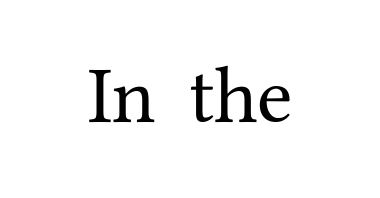
The axis of the letterforms is exactly vertical. Proportional: the letters do not fall into vertical columns. Regarding serifs, this sample has them. The letterforms sit shoulder to shoulder at normal distance. One-word summary of the alignment: center.
